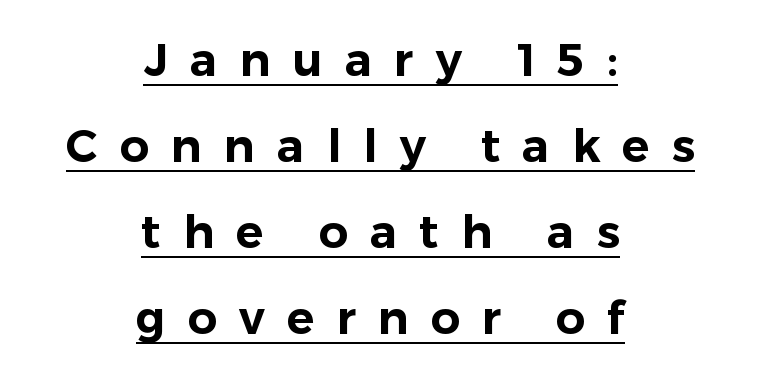
{"serif": "no", "italic": "no", "width": "normal", "stroke_contrast": "low", "x_height": "medium", "monospaced": "no", "underline": "yes", "align": "center", "line_spacing_ratio": 1.87, "letter_spacing": "wide", "letter_spacing_em": 0.48, "glyph_px": 46}
